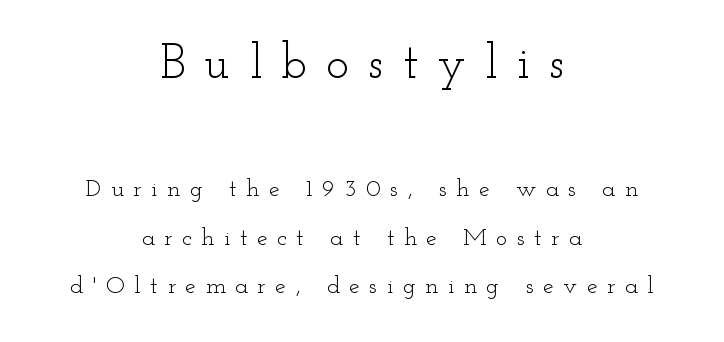
{"serif": "yes", "italic": "no", "bold": "no", "weight": "light", "width": "wide", "stroke_contrast": "low", "x_height": "small", "monospaced": "no", "underline": "no", "align": "center", "line_spacing": "loose", "line_spacing_ratio": 2.03, "letter_spacing": "wide", "letter_spacing_em": 0.4, "larger_block": "first", "size_ratio": 2.0, "glyph_px": 48}
